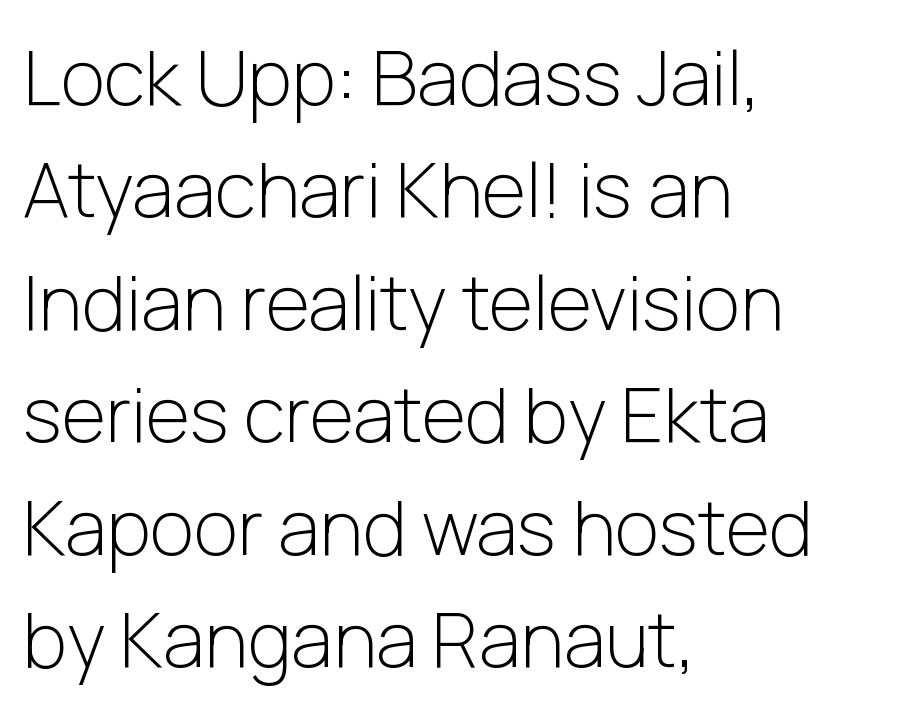
Q: Is the text bold? A: No.
Q: Is the text italic (slanted)? A: No, it is upright.
Q: Is the typeface a serif or a sans-serif typeface? A: Sans-serif.
Q: Is the text underlined? A: No.
Q: How is the paragraph aligned? A: Left-aligned.
Q: Is the spacing between letters normal or unusually wide? A: Normal.
Q: Is the spacing between lines tight, normal or loose? A: Normal.
Q: Width (condensed, normal, or wide)? A: Normal.
Q: Stroke contrast? A: Low.
Q: x-height? A: Medium.
Q: Monospaced? A: No.
